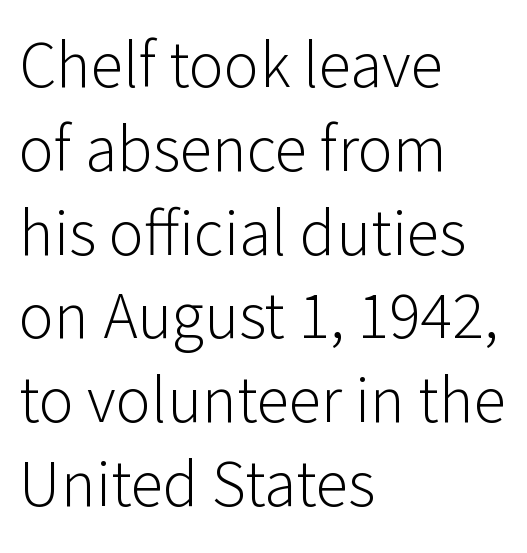
Q: Is the text bold? A: No.
Q: Is the text italic (slanted)? A: No, it is upright.
Q: Is the typeface a serif or a sans-serif typeface? A: Sans-serif.
Q: Is the text underlined? A: No.
Q: How is the paragraph aligned? A: Left-aligned.
Q: Is the spacing between letters normal or unusually wide? A: Normal.
Q: Is the spacing between lines tight, normal or loose? A: Normal.
Q: Width (condensed, normal, or wide)? A: Normal.
Q: Stroke contrast? A: Low.
Q: x-height? A: Medium.
Q: Monospaced? A: No.
